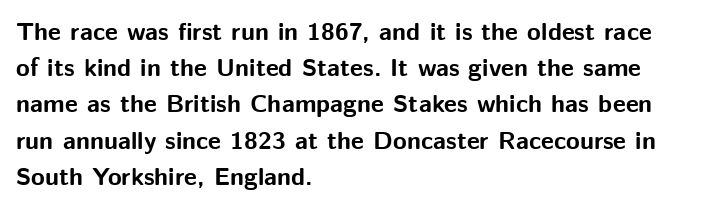
Typesetter's note: full bold, strokes at maximum text heaviness. Rendered with straight, roman letterforms. The line-height multiplier appears to be the usual default. Words appear dense and cohesive because spacing is normal. A student would call this left alignment; a typographer would say flush left, rag right. The baseline area is clear.
